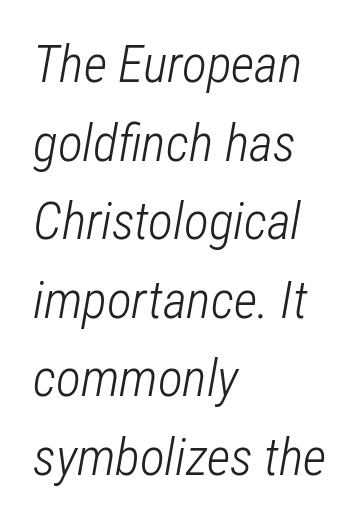
The image shows 52 px light, condensed type, italic (leaning right); set left-aligned, normal line spacing (1.51x), normal letter spacing, not underlined; low stroke contrast and a medium x-height.
